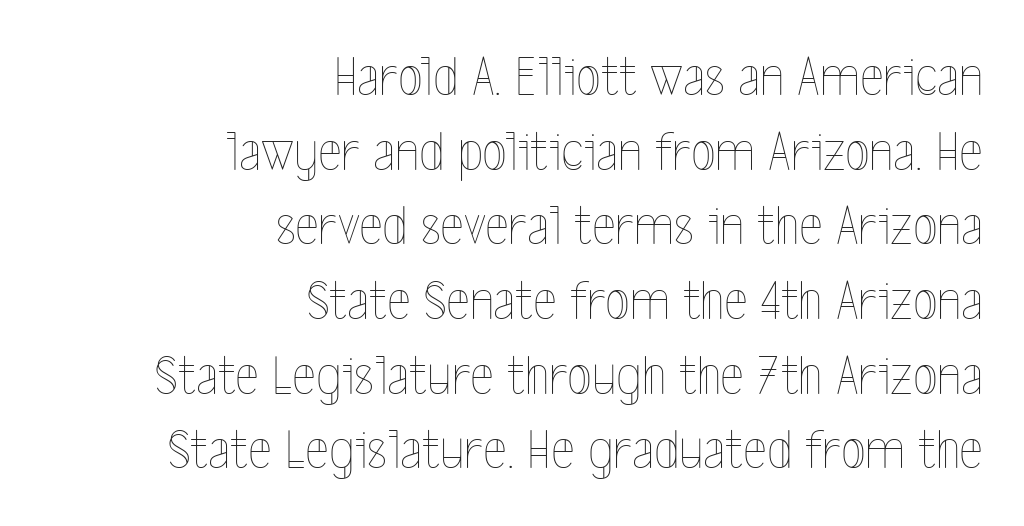
The designer left line spacing at the default. No letter is thick-stroked: the sample isn't bold. Horizontally, the lines are justified to the trailing edge only. The rendering uses natural spacing where letterforms have individual widths.
